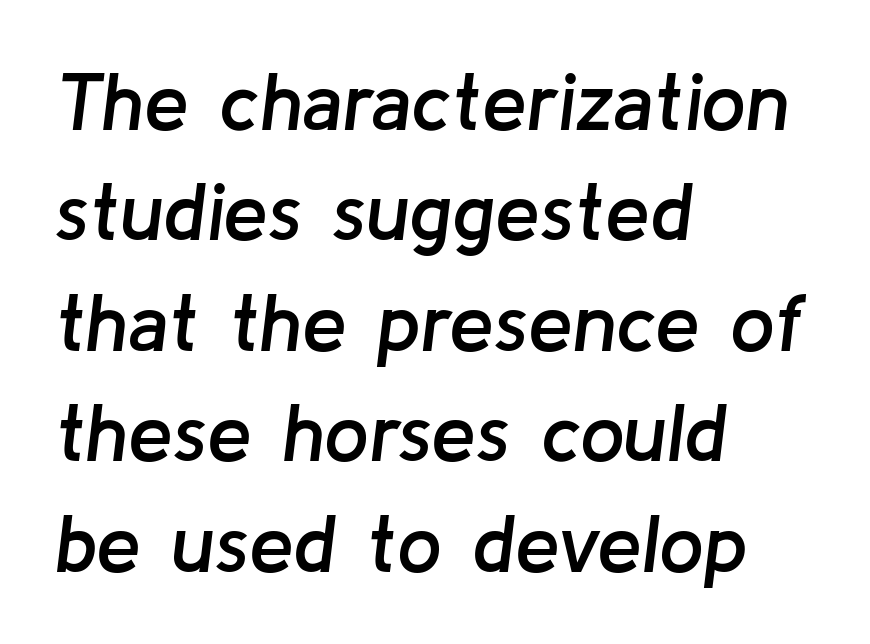
Q: Is the text bold? A: Semi-bold.
Q: Is the text italic (slanted)? A: Yes, it leans right by about 8 degrees.
Q: Is the text underlined? A: No.
Q: How is the paragraph aligned? A: Left-aligned.
Q: Is the spacing between letters normal or unusually wide? A: Normal.
Q: Is the spacing between lines tight, normal or loose? A: Normal.
Q: Width (condensed, normal, or wide)? A: Normal.
Q: Stroke contrast? A: Low.
Q: x-height? A: Medium.
Q: Monospaced? A: No.
